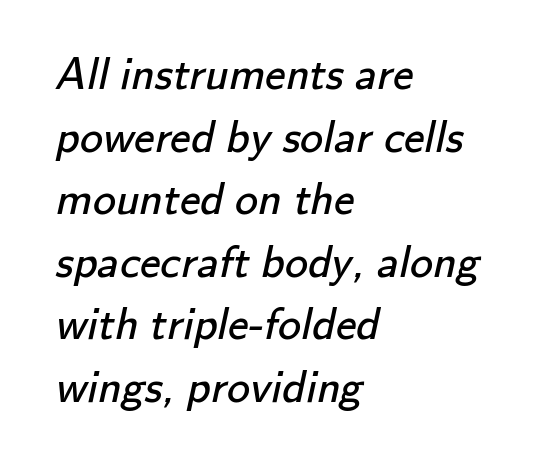
The image shows 46 px regular-weight sans-serif type; set left-aligned, normal line spacing (1.36x), normal letter spacing, not underlined; low stroke contrast and a small x-height.
